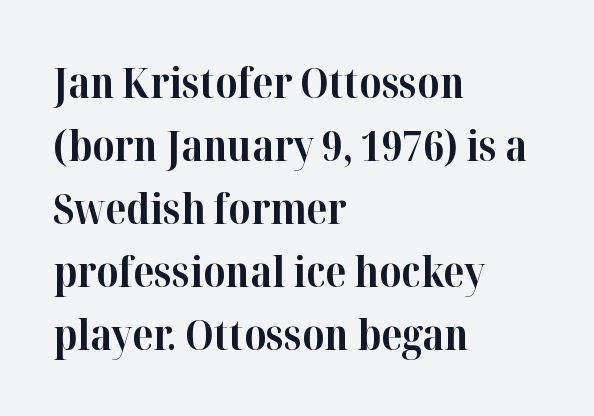
Descenders hang freely into open space. The horizontal fit of the characters is conventional and even. The line-height multiplier appears to be the usual default. Where is the straight margin? On the left. Quick note: not italic, upright.
